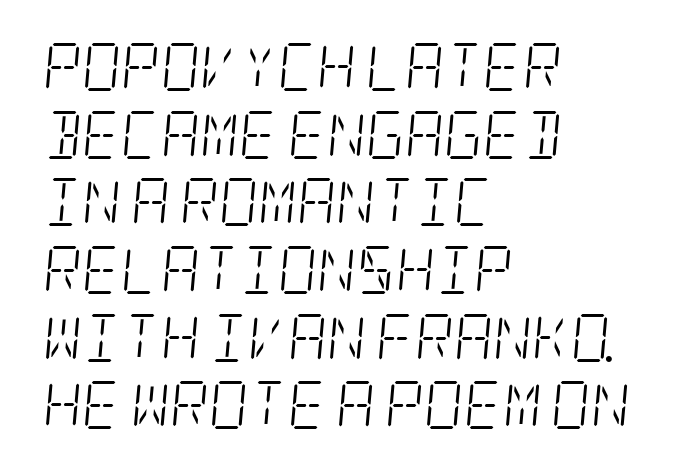
The image shows 48 px light, condensed serif type, italic (leaning right); set left-aligned, normal line spacing (1.41x), normal letter spacing, not underlined; low stroke contrast and a large x-height.
